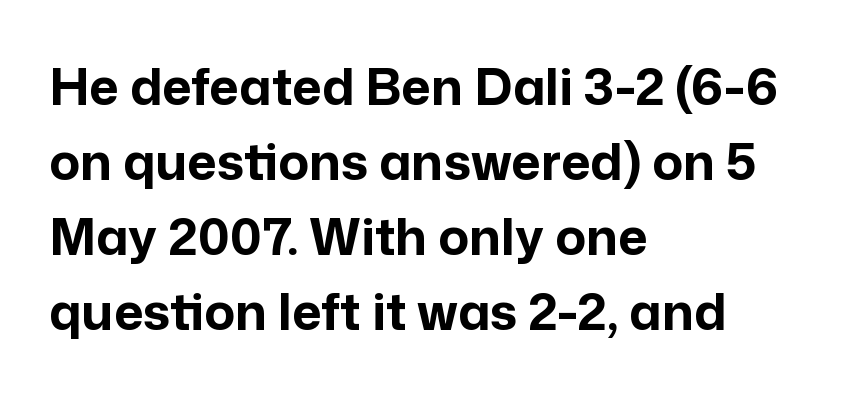
Q: Is the text bold? A: Yes.
Q: Is the text italic (slanted)? A: No, it is upright.
Q: Is the typeface a serif or a sans-serif typeface? A: Sans-serif.
Q: Is the text underlined? A: No.
Q: How is the paragraph aligned? A: Left-aligned.
Q: Is the spacing between letters normal or unusually wide? A: Normal.
Q: Is the spacing between lines tight, normal or loose? A: Normal.
Q: Width (condensed, normal, or wide)? A: Normal.
Q: Stroke contrast? A: Low.
Q: x-height? A: Medium.
Q: Monospaced? A: No.
